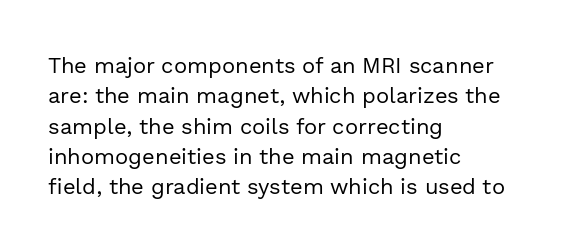
The image shows 22 px text type, upright; set left-aligned, normal line spacing (1.38x), normal letter spacing, not underlined.
